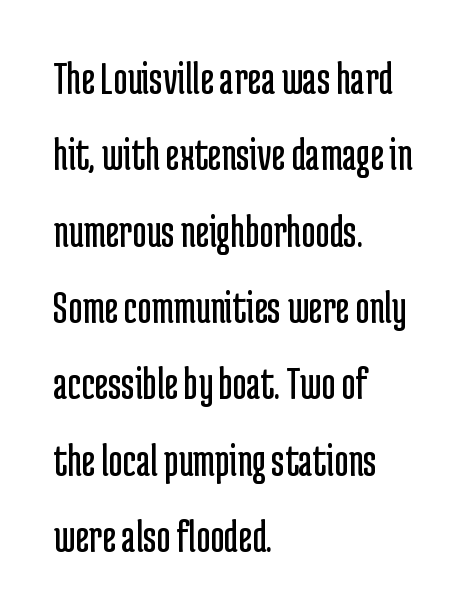
The image shows 48 px regular-weight, condensed sans-serif type, upright; set left-aligned, normal line spacing (1.59x), normal letter spacing, not underlined; low stroke contrast and a medium x-height.
